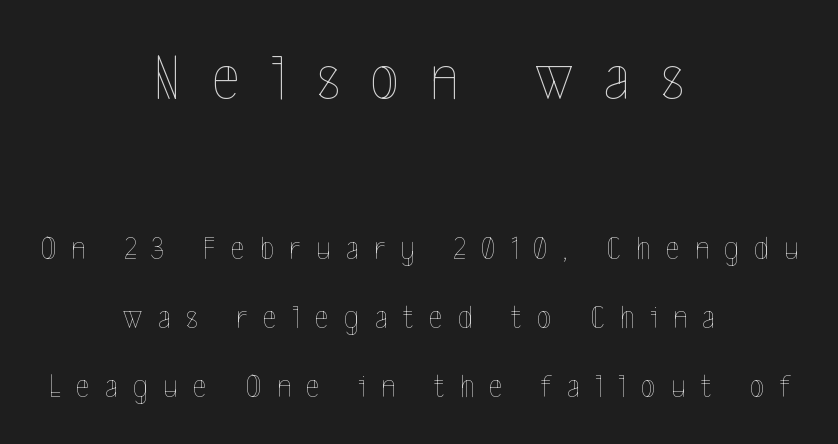
{"italic": "no", "bold": "no", "weight": "thin", "width": "condensed", "x_height": "medium", "monospaced": "no", "underline": "no", "align": "center", "line_spacing": "loose", "line_spacing_ratio": 2.09, "letter_spacing": "wide", "letter_spacing_em": 0.47, "larger_block": "first", "size_ratio": 2.0, "glyph_px": 66}
